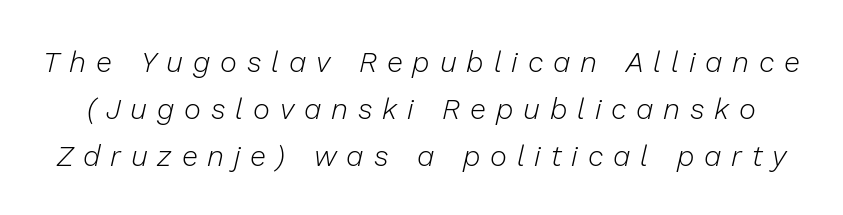
The font's italic variant was chosen for this text. Regarding leading, the lines here are spaced in the standard way. Does extra space separate the letters? Yes, quite a lot of it. Heft: none added — not bold. The passage shown is typed in a proportional face where columns would drift.
